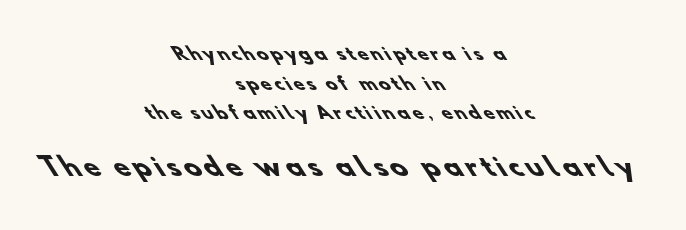
The image shows 25 px bold type; set centered, line spacing 1.75x, not underlined; the second (bottom) block is 1.47x larger.
